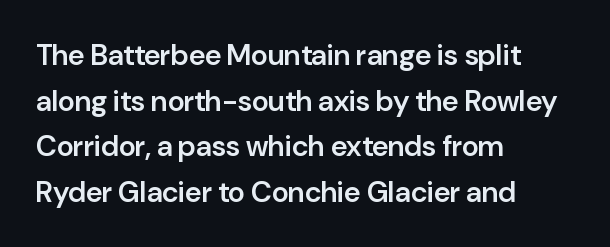
No word sits above an underline. Looks like regular typesetting: each glyph gets only the width it needs. Bold? Not quite — semibold, heavier than regular but stopping short. Style check: upright. The rag falls on the right side of this text block.
